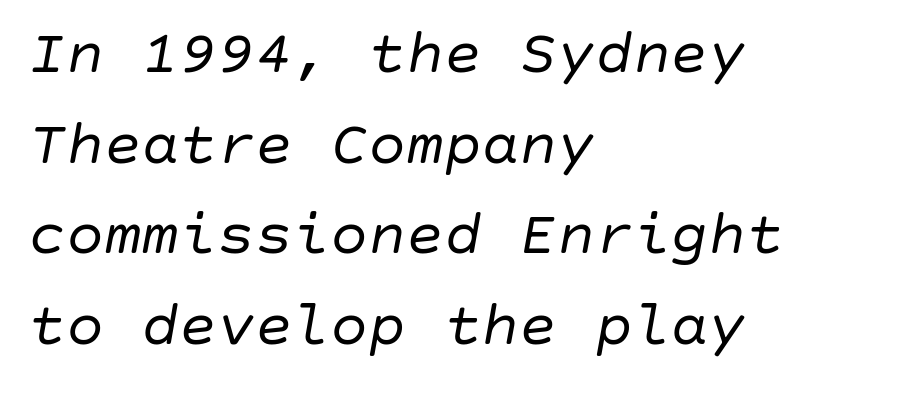
Descender tails drop into unmarked territory. Short and long lines alike share a common starting point at left. If you measured baseline to baseline, you'd find a middling distance. Spacing between characters is what you'd get straight out of the box.
